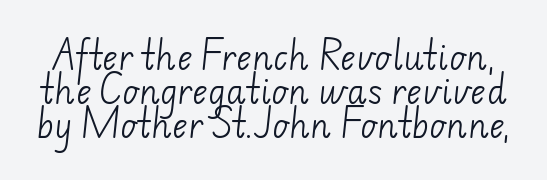
The image shows 33 px light sans-serif type; set tight line spacing (1.03x), normal letter spacing, not underlined; low stroke contrast and a small x-height.
